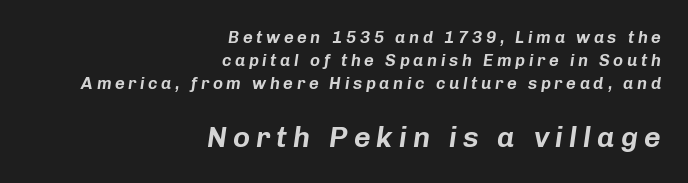
{"italic": "yes", "lean": "right", "slant_degrees": 8, "width": "normal", "stroke_contrast": "low", "x_height": "medium", "monospaced": "no", "underline": "no", "align": "right", "line_spacing": "normal", "line_spacing_ratio": 1.35, "letter_spacing": "wide", "letter_spacing_em": 0.21, "larger_block": "second", "size_ratio": 1.71, "glyph_px": 29}
